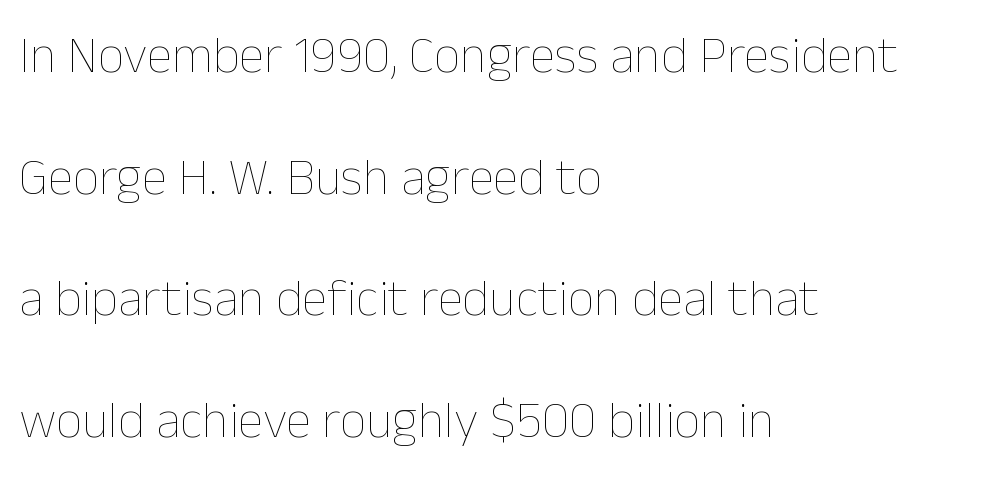
Q: Is the text bold? A: No.
Q: Is the text italic (slanted)? A: No, it is upright.
Q: Is the text underlined? A: No.
Q: How is the paragraph aligned? A: Left-aligned.
Q: Is the spacing between letters normal or unusually wide? A: Normal.
Q: Is the spacing between lines tight, normal or loose? A: Loose.
Q: Width (condensed, normal, or wide)? A: Normal.
Q: Stroke contrast? A: Low.
Q: x-height? A: Medium.
Q: Monospaced? A: No.
